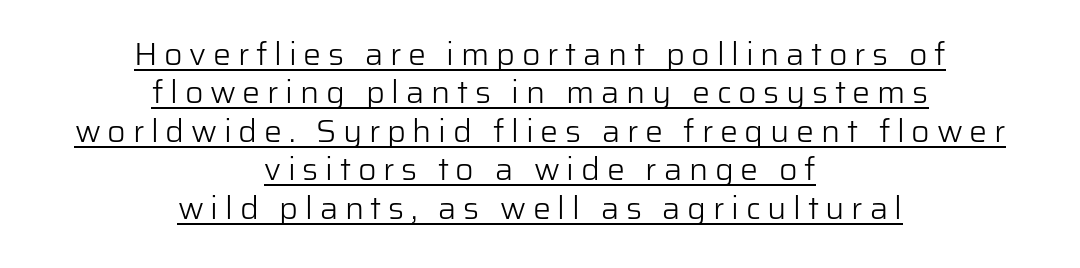
Unlike italic type, these characters show no tilt at all. Note: no serifs on the glyphs. Weight class: somewhere from thin through regular. You can see a thin bar hugging the bottom of the glyphs. Each letter keeps its own natural width here, so spacing adapts to shape. These lines are centered, leaving both edges ragged.
